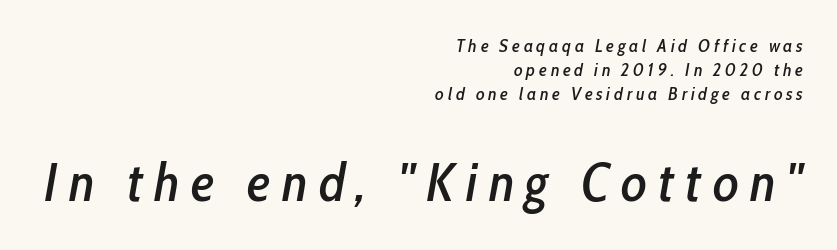
The designer left line spacing at the default. Look at the glyph heights: the lower group is clearly the bigger setting. If you drew a line through each stem, it would be angled. Where is the straight margin? On the right. The type is letterspaced generously, with wide tracking. These lines are rendered in a variable-pitch font.
